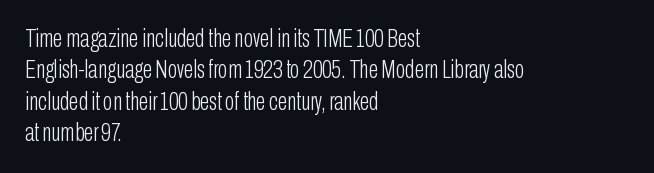
The image shows 25 px text type, upright; set left-aligned, normal line spacing (1.26x), normal letter spacing, not underlined.
